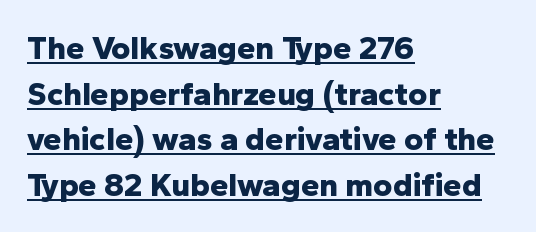
The face used here is rendered with its standard letterfit. Typographic density is high because the face is bold. To sum up the face: it is a sans, with no serifs. Posture: upright roman. Does the leading feel generous? No, just average. Caption: multi-line text, flush left, ragged right.
